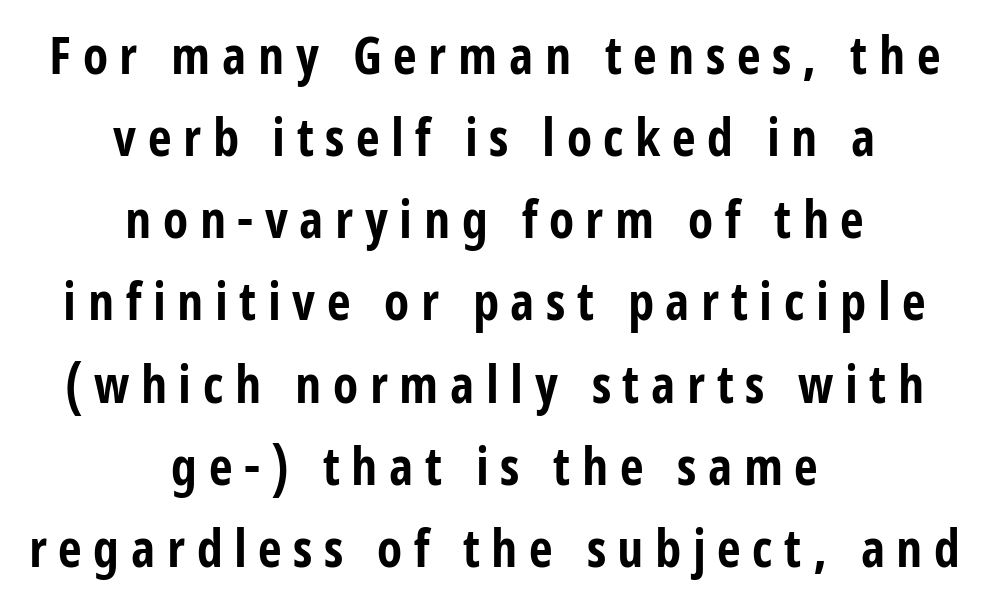
{"serif": "no", "italic": "no", "bold": "yes", "weight": "bold", "width": "condensed", "stroke_contrast": "low", "x_height": "medium", "monospaced": "no", "underline": "no", "align": "center", "line_spacing": "normal", "line_spacing_ratio": 1.58, "letter_spacing": "wide", "letter_spacing_em": 0.22, "glyph_px": 52}
